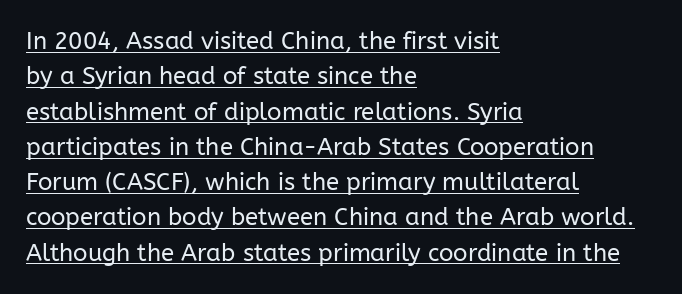
The image shows 24 px text type, upright; set left-aligned, normal line spacing (1.47x), normal letter spacing, underlined.
